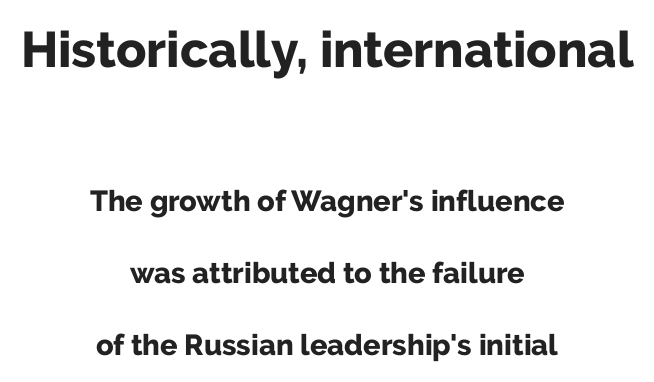
Do the characters align in a grid? No, the font is proportional. The rag falls on both sides of this text block equally. Caption: upper text group enlarged, lower text group reduced. The block of text is sparse from top to bottom, with ample space between rows. This rendering leaves character spacing at its baseline value. The area under the type is left untouched.
